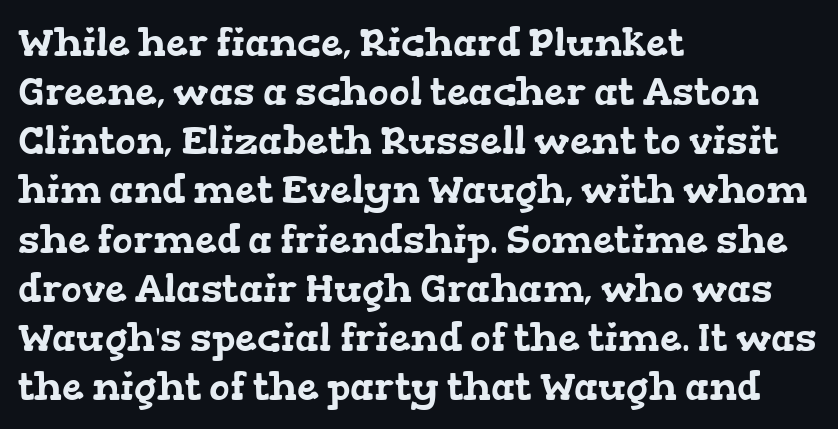
Nobody drew a line under any word here. Teacher's note: observe the even left margin — that is flush-left alignment. Interline gaps are of average width in this sample. Classification — serif. A typesetter would call this zero additional tracking. This sample has the flowing, uneven cadence of proportional lettering.
